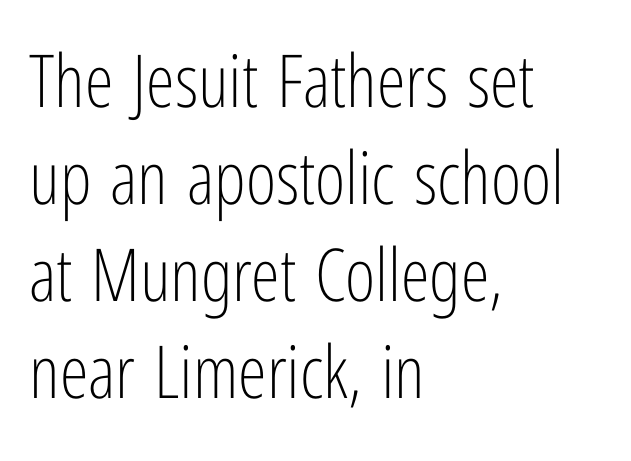
The image shows 73 px light, condensed sans-serif type, upright; set left-aligned, normal line spacing (1.33x), normal letter spacing, not underlined; low stroke contrast and a medium x-height.
